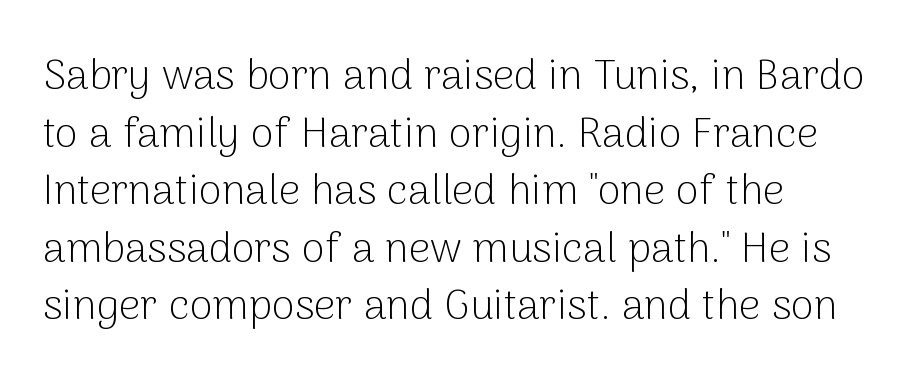
Q: Is the text bold? A: No.
Q: Is the text italic (slanted)? A: No, it is upright.
Q: Is the typeface a serif or a sans-serif typeface? A: Sans-serif.
Q: Is the text underlined? A: No.
Q: Is the spacing between letters normal or unusually wide? A: Normal.
Q: Is the spacing between lines tight, normal or loose? A: Normal.
Q: Width (condensed, normal, or wide)? A: Normal.
Q: Stroke contrast? A: Low.
Q: x-height? A: Medium.
Q: Monospaced? A: No.
